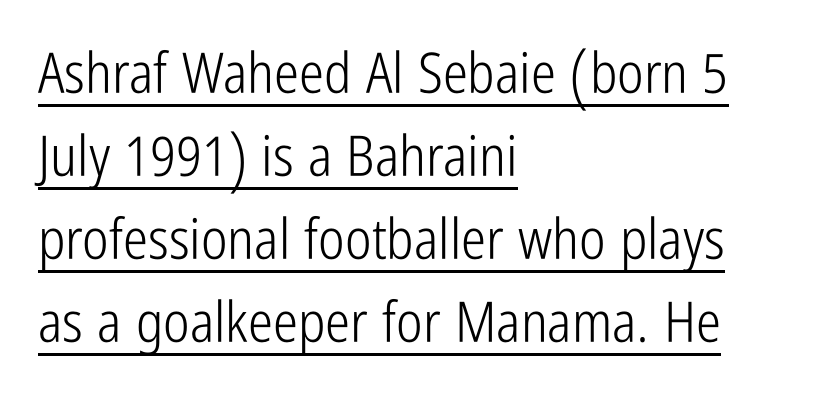
The image shows 56 px light, condensed sans-serif type, upright; set left-aligned, normal line spacing (1.48x), normal letter spacing, underlined; low stroke contrast and a medium x-height.
